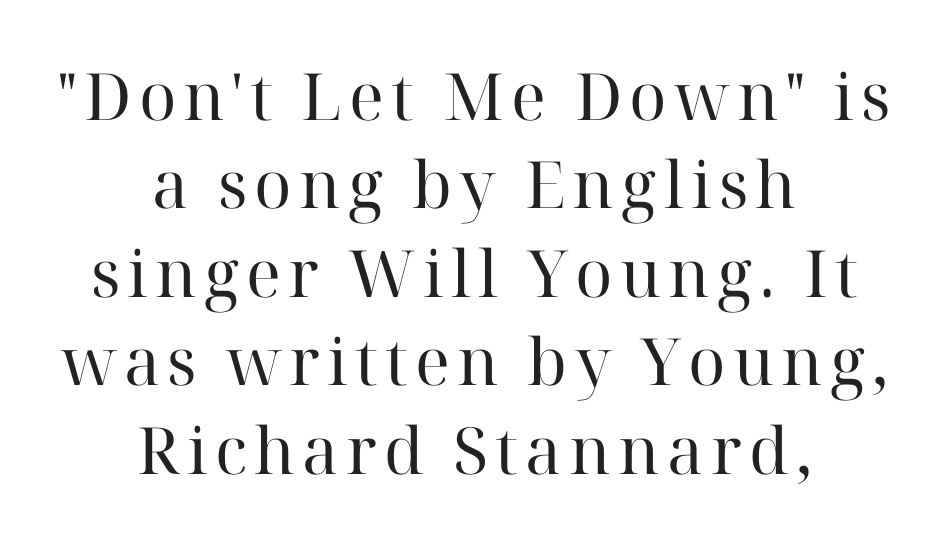
The image shows 65 px regular-weight serif type, upright; set centered, normal line spacing (1.36x), not underlined; high stroke contrast and a medium x-height.
